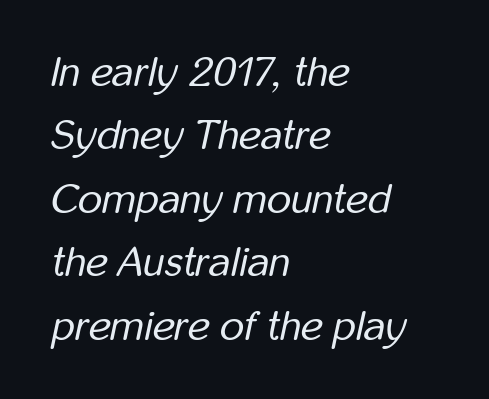
The lines are quadded left. What's the leading like? Ordinary, nothing unusual. Tracking here is standard; glyphs follow each other at the usual distance. The weight would be labelled regular, book, light, or lighter still. The foot of each line stays bare and open.
